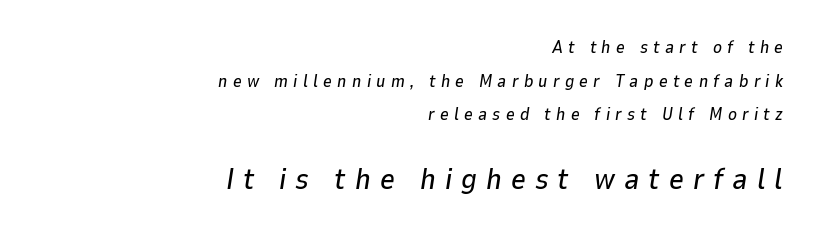
The image shows 29 px text type, italic (leaning right); set right-aligned, loose line spacing (1.98x), unusually wide letter spacing (+0.31 em), not underlined; the second (bottom) block is 1.71x larger; low stroke contrast and a medium x-height.
